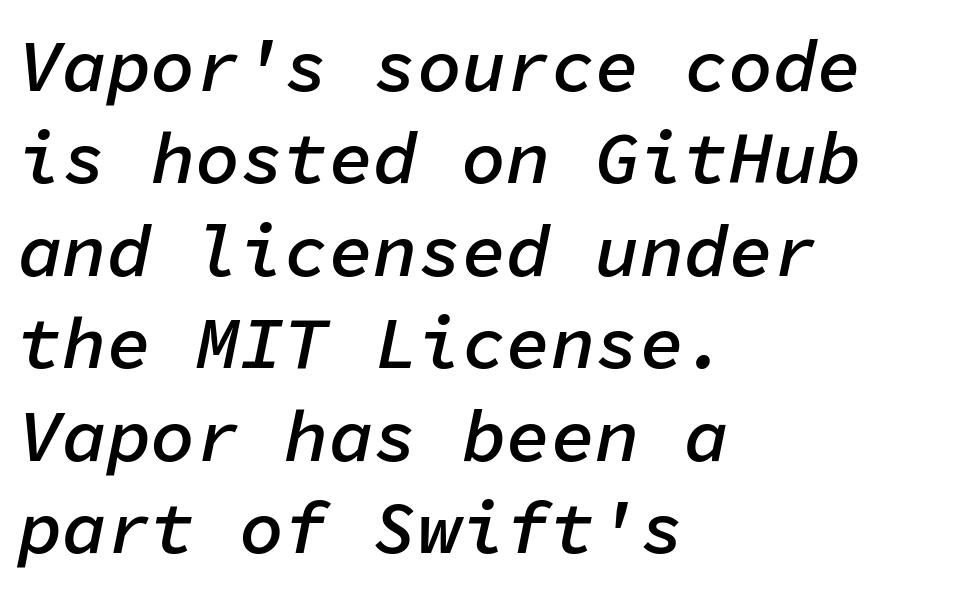
{"italic": "yes", "lean": "right", "slant_degrees": 11, "bold": "semi", "weight": "semibold", "width": "normal", "stroke_contrast": "low", "x_height": "medium", "monospaced": "yes", "underline": "no", "align": "left", "line_spacing": "normal", "line_spacing_ratio": 1.25, "letter_spacing": "normal", "letter_spacing_em": 0.0, "glyph_px": 74}
